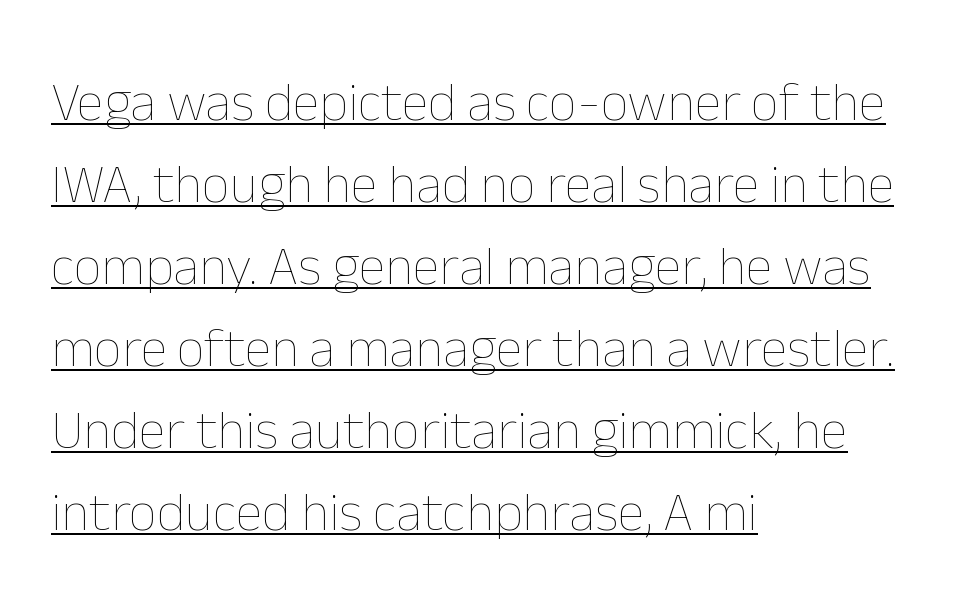
Q: Is the text bold? A: No.
Q: Is the text italic (slanted)? A: No, it is upright.
Q: Is the text underlined? A: Yes.
Q: How is the paragraph aligned? A: Left-aligned.
Q: Is the spacing between letters normal or unusually wide? A: Normal.
Q: Is the spacing between lines tight, normal or loose? A: Normal.
Q: Width (condensed, normal, or wide)? A: Normal.
Q: Stroke contrast? A: Low.
Q: x-height? A: Medium.
Q: Monospaced? A: No.
